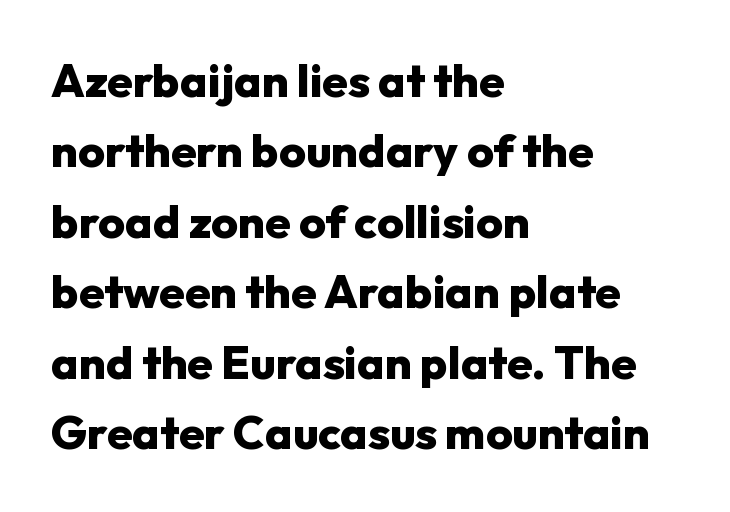
{"serif": "no", "italic": "no", "bold": "yes", "weight": "heavy", "width": "normal", "stroke_contrast": "low", "x_height": "medium", "monospaced": "no", "underline": "no", "align": "left", "line_spacing": "normal", "line_spacing_ratio": 1.53, "letter_spacing": "normal", "letter_spacing_em": 0.0, "glyph_px": 46}
